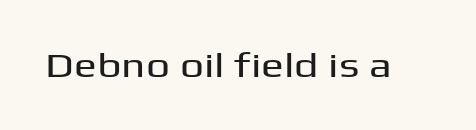
Notice how the stems are strictly vertical — no italics here. A typesetter would call this proportional, since set widths differ per character. This rendering employs a face without finishing strokes, i.e., a sans-serif. Descenders are the only things crossing below the line. Observe the ordinary spacing: letters are neighbours, not strangers.
